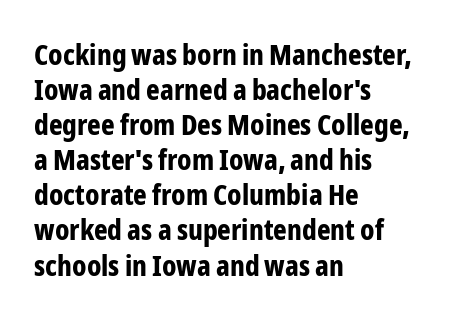
Q: Is the text bold? A: Yes.
Q: Is the text italic (slanted)? A: No, it is upright.
Q: Is the typeface a serif or a sans-serif typeface? A: Sans-serif.
Q: Is the text underlined? A: No.
Q: How is the paragraph aligned? A: Left-aligned.
Q: Is the spacing between letters normal or unusually wide? A: Normal.
Q: Width (condensed, normal, or wide)? A: Condensed.
Q: Stroke contrast? A: Low.
Q: x-height? A: Medium.
Q: Monospaced? A: No.
